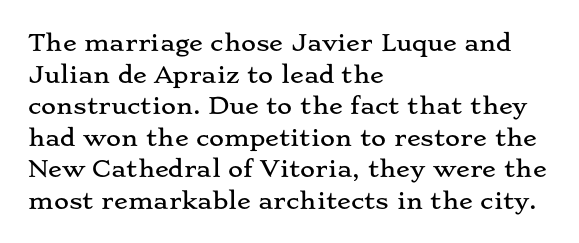
The letterforms sit shoulder to shoulder at normal distance. The paragraph has a hard left edge and a soft right edge. A clean baseline with only descenders dipping below it. No italicization has been applied; the sample stays upright.
